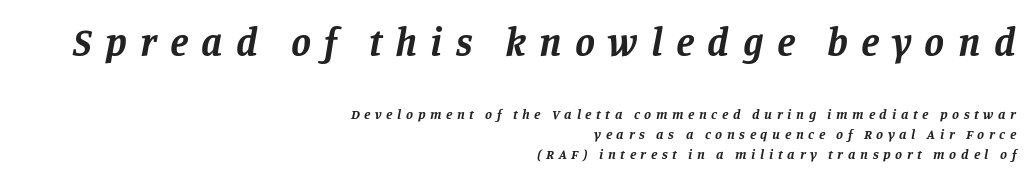
The image shows 40 px bold serif type, italic (leaning right); set right-aligned, normal line spacing (1.43x), unusually wide letter spacing (+0.33 em), not underlined; the first (top) block is 2.86x larger; low stroke contrast and a large x-height.
